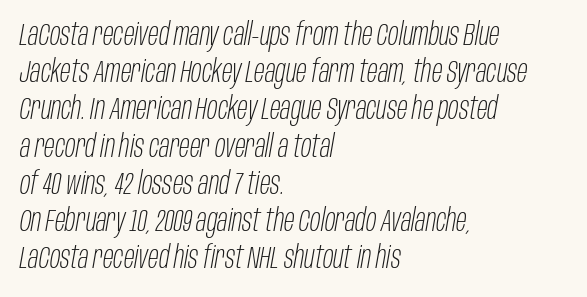
The image shows 31 px light, condensed type, italic (leaning right); set left-aligned, line spacing 1.2x, normal letter spacing, not underlined; low stroke contrast and a large x-height.
